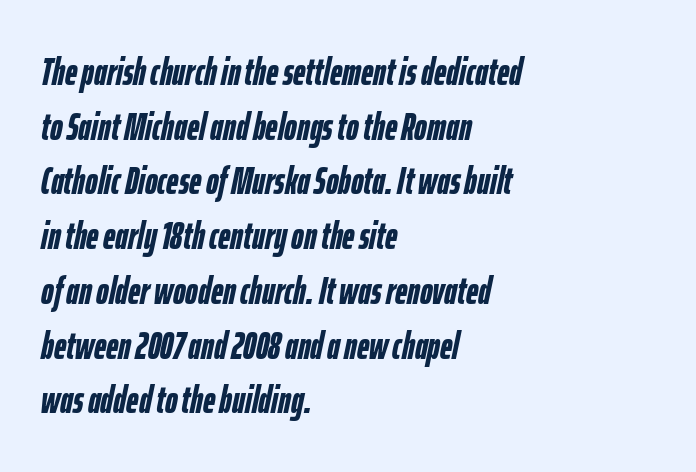
{"italic": "yes", "lean": "right", "slant_degrees": 12, "bold": "yes", "weight": "semibold", "width": "condensed", "stroke_contrast": "low", "x_height": "medium", "monospaced": "no", "underline": "no", "align": "left", "line_spacing": "normal", "line_spacing_ratio": 1.44, "letter_spacing": "normal", "letter_spacing_em": 0.0, "glyph_px": 38}
